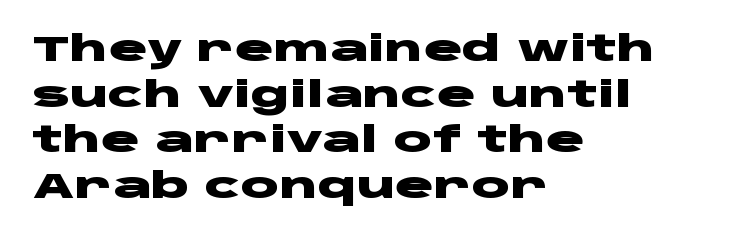
Q: Is the text bold? A: Yes.
Q: Is the text italic (slanted)? A: No, it is upright.
Q: Is the typeface a serif or a sans-serif typeface? A: Sans-serif.
Q: Is the text underlined? A: No.
Q: How is the paragraph aligned? A: Left-aligned.
Q: Is the spacing between letters normal or unusually wide? A: Normal.
Q: Is the spacing between lines tight, normal or loose? A: Normal.
Q: Width (condensed, normal, or wide)? A: Wide.
Q: Stroke contrast? A: Low.
Q: x-height? A: Large.
Q: Monospaced? A: No.
